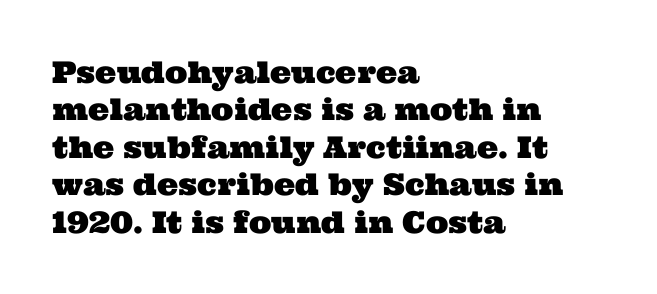
Typographically, this falls in the serif category. The designer left line spacing at the default. The face used here is proportionally spaced, like ordinary book or web type. This sample is left-justified, so line endings fall wherever the words run out.
